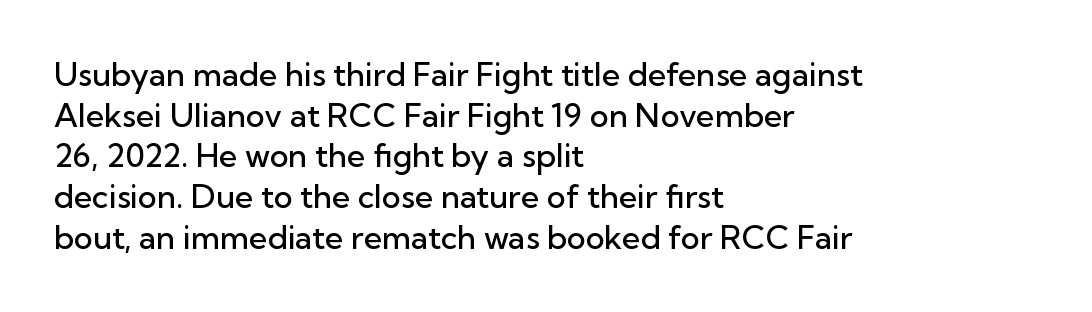
The image shows 32 px semibold sans-serif type, upright; set left-aligned, normal line spacing (1.27x), normal letter spacing, not underlined; low stroke contrast and a medium x-height.
